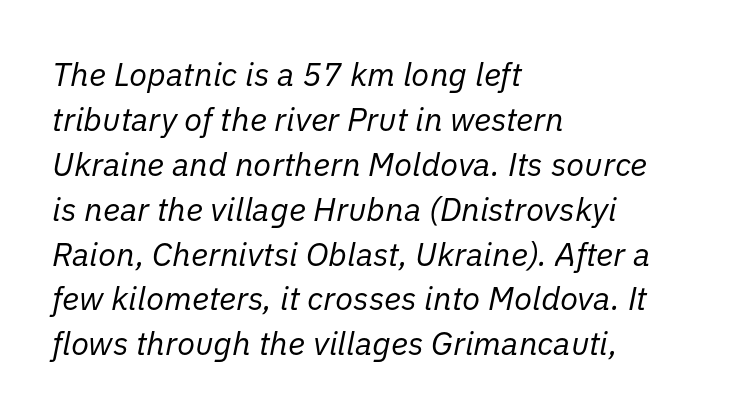
Summary of weight: not heavy and not bold. The horizontal fit of the characters is conventional and even. A typesetter would call this proportional, since set widths differ per character. Clear beneath every line of the passage. This sample keeps an unexceptional amount of space between lines. In terms of posture, this sample is oblique.
